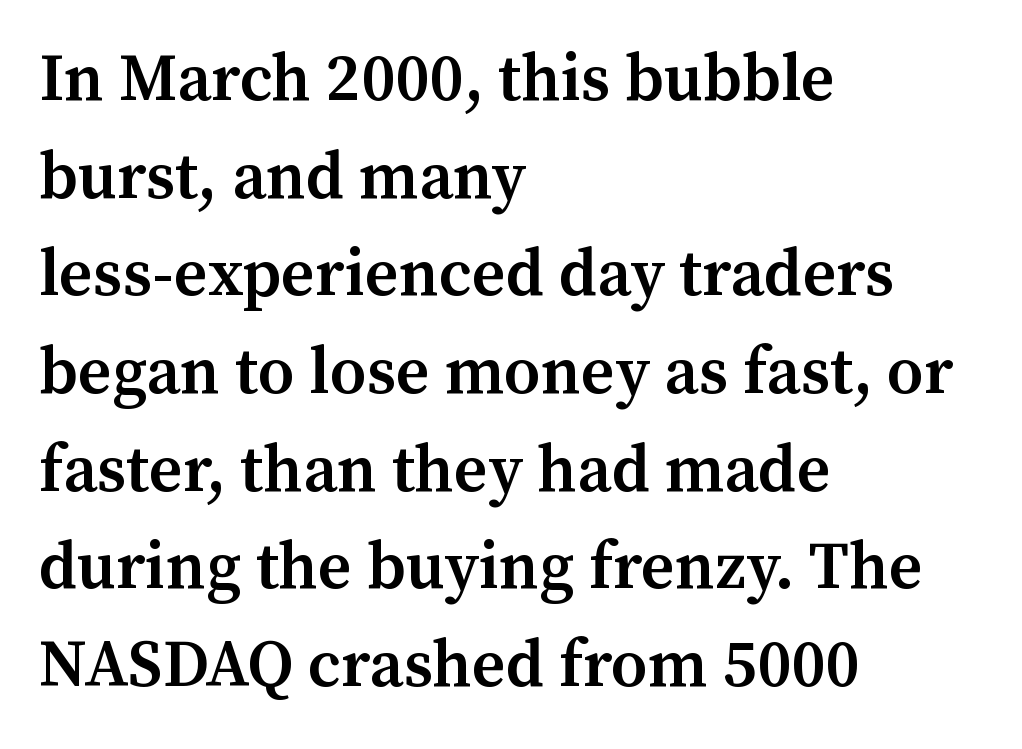
{"serif": "yes", "italic": "no", "bold": "semi", "weight": "semibold", "width": "normal", "stroke_contrast": "medium", "x_height": "medium", "monospaced": "no", "underline": "no", "align": "left", "line_spacing": "normal", "line_spacing_ratio": 1.48, "letter_spacing": "normal", "letter_spacing_em": 0.0, "glyph_px": 66}
